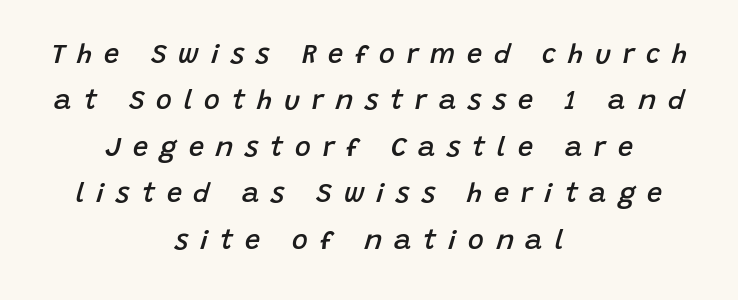
Q: Is the text bold? A: Semi-bold.
Q: Is the text italic (slanted)? A: Yes, it leans right by about 15 degrees.
Q: Is the text underlined? A: No.
Q: How is the paragraph aligned? A: Centered.
Q: Is the spacing between letters normal or unusually wide? A: Unusually wide.
